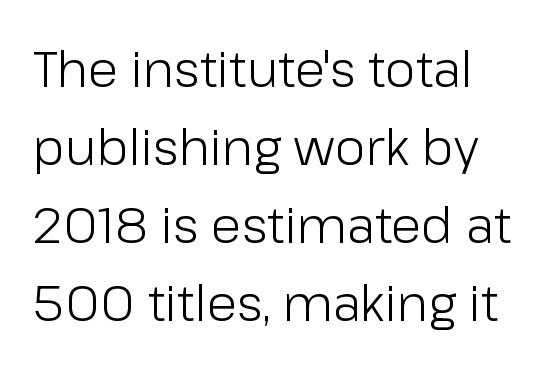
Typographically, this falls in the sans-serif category. Heft: none added — not bold. This rendering leaves character spacing at its baseline value. This sample has the flowing, uneven cadence of proportional lettering.
